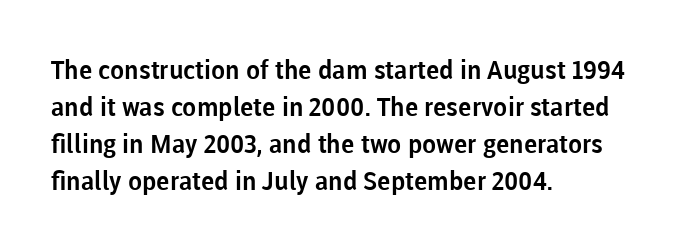
{"italic": "no", "underline": "no", "align": "left", "line_spacing": "normal", "line_spacing_ratio": 1.42, "letter_spacing": "normal", "letter_spacing_em": 0.0, "glyph_px": 26}
